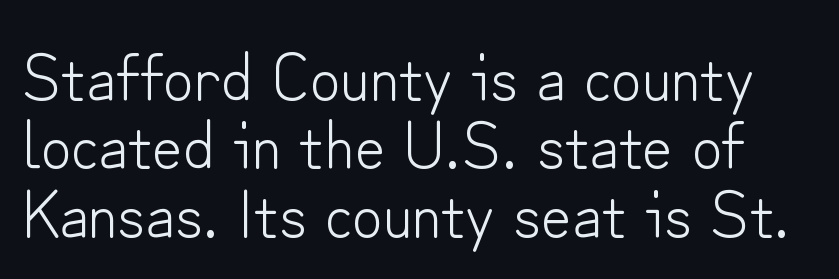
Q: Is the text bold? A: No.
Q: Is the text italic (slanted)? A: No, it is upright.
Q: Is the typeface a serif or a sans-serif typeface? A: Sans-serif.
Q: Is the text underlined? A: No.
Q: Is the spacing between letters normal or unusually wide? A: Normal.
Q: Is the spacing between lines tight, normal or loose? A: Tight.
Q: Width (condensed, normal, or wide)? A: Normal.
Q: Stroke contrast? A: Low.
Q: x-height? A: Small.
Q: Monospaced? A: No.
